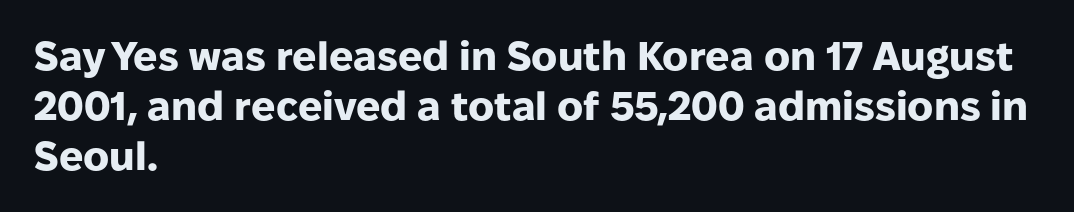
Q: Is the text bold? A: Yes.
Q: Is the text italic (slanted)? A: No, it is upright.
Q: Is the typeface a serif or a sans-serif typeface? A: Sans-serif.
Q: Is the text underlined? A: No.
Q: How is the paragraph aligned? A: Left-aligned.
Q: Is the spacing between letters normal or unusually wide? A: Normal.
Q: Is the spacing between lines tight, normal or loose? A: Normal.
Q: Width (condensed, normal, or wide)? A: Normal.
Q: Stroke contrast? A: Low.
Q: x-height? A: Medium.
Q: Monospaced? A: No.
